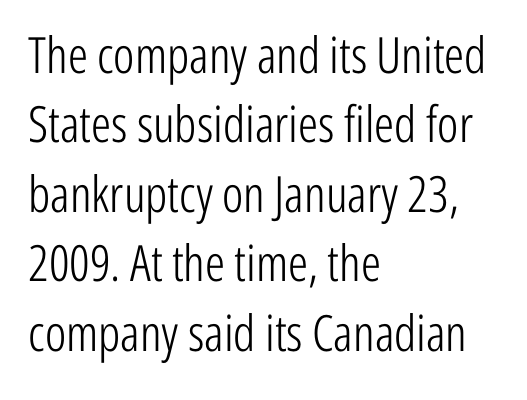
{"serif": "no", "italic": "no", "bold": "no", "weight": "light", "width": "condensed", "stroke_contrast": "low", "x_height": "medium", "monospaced": "no", "underline": "no", "align": "left", "line_spacing": "normal", "line_spacing_ratio": 1.39, "letter_spacing": "normal", "letter_spacing_em": 0.0, "glyph_px": 50}
